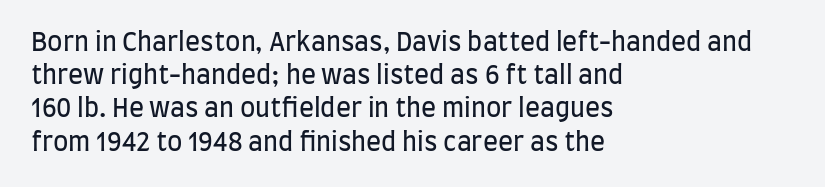
These lines sit exactly where default settings would place them. Decoration check: the copy has no underline. The typeface has the unassuming heft of standard copy or less. Horizontal alignment here is leftward, the default for most running prose.
